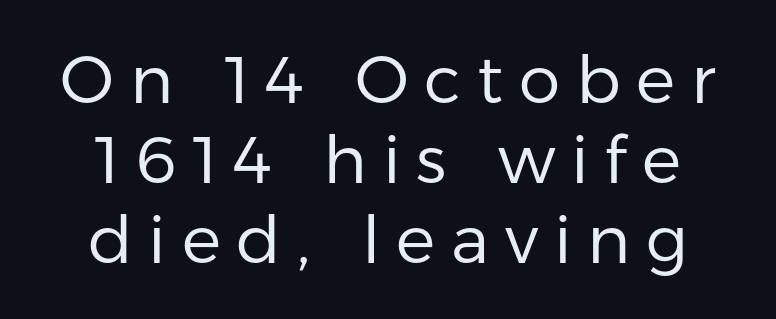
Q: Is the text bold? A: No.
Q: Is the text italic (slanted)? A: No, it is upright.
Q: Is the typeface a serif or a sans-serif typeface? A: Sans-serif.
Q: Is the text underlined? A: No.
Q: Is the spacing between letters normal or unusually wide? A: Unusually wide.
Q: Width (condensed, normal, or wide)? A: Normal.
Q: Stroke contrast? A: Low.
Q: x-height? A: Medium.
Q: Monospaced? A: No.
